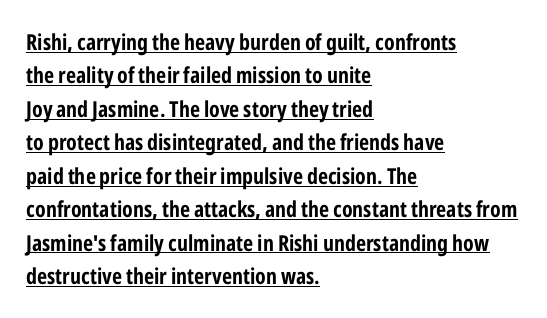
The image shows 22 px bold type, upright; set left-aligned, normal line spacing (1.52x), normal letter spacing, underlined.
